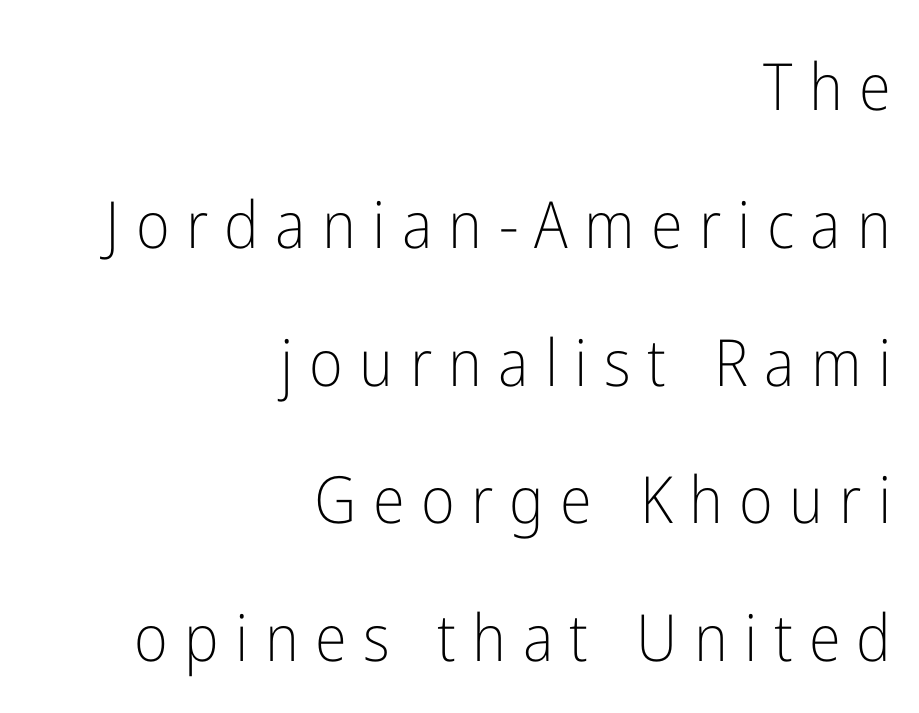
{"serif": "no", "italic": "no", "bold": "no", "weight": "light", "width": "condensed", "stroke_contrast": "low", "x_height": "medium", "monospaced": "no", "underline": "no", "align": "right", "line_spacing": "loose", "line_spacing_ratio": 2.12, "letter_spacing": "wide", "letter_spacing_em": 0.25, "glyph_px": 65}
